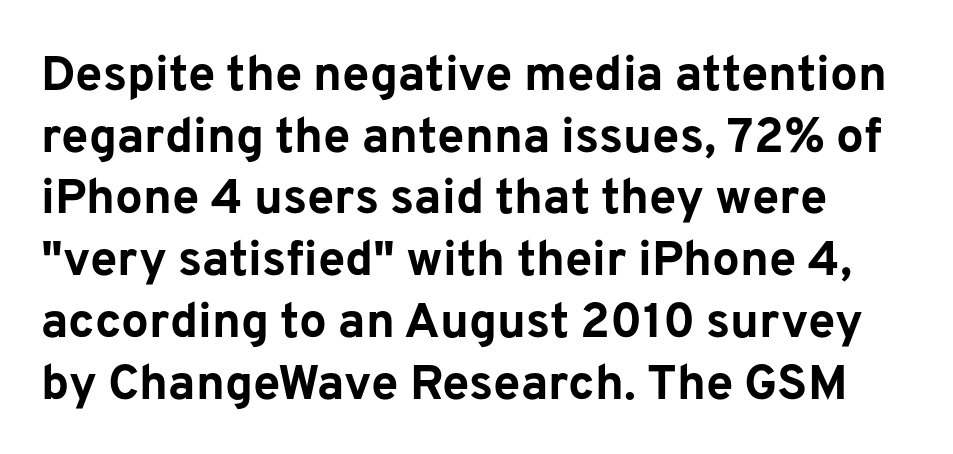
Q: Is the text bold? A: Yes.
Q: Is the text italic (slanted)? A: No, it is upright.
Q: Is the typeface a serif or a sans-serif typeface? A: Sans-serif.
Q: Is the text underlined? A: No.
Q: Is the spacing between letters normal or unusually wide? A: Normal.
Q: Is the spacing between lines tight, normal or loose? A: Normal.
Q: Width (condensed, normal, or wide)? A: Normal.
Q: Stroke contrast? A: Low.
Q: x-height? A: Medium.
Q: Monospaced? A: No.
